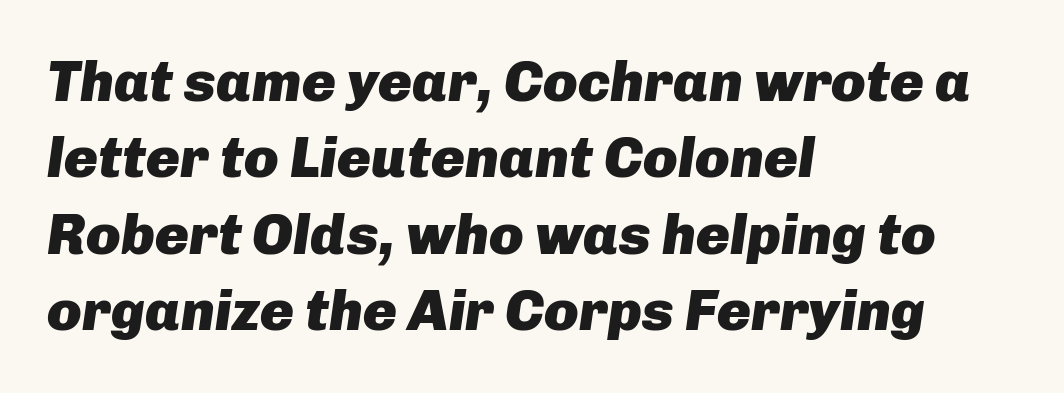
Q: Is the text bold? A: Yes.
Q: Is the text italic (slanted)? A: Yes, it leans right by about 8 degrees.
Q: Is the text underlined? A: No.
Q: How is the paragraph aligned? A: Left-aligned.
Q: Is the spacing between letters normal or unusually wide? A: Normal.
Q: Is the spacing between lines tight, normal or loose? A: Normal.
Q: Width (condensed, normal, or wide)? A: Normal.
Q: Stroke contrast? A: Low.
Q: x-height? A: Medium.
Q: Monospaced? A: No.
